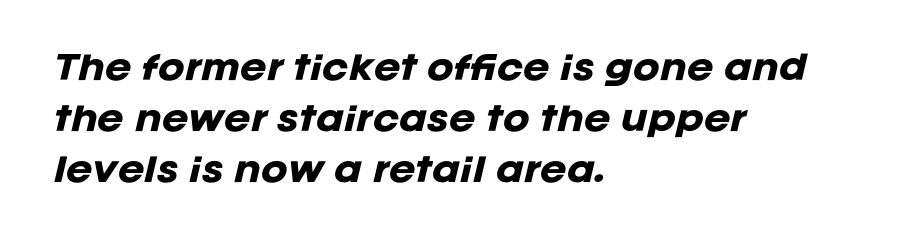
Vertically, the passage feels balanced, rows spaced as you'd expect. Leftover space on each line is placed entirely after the last word. A dark, heavy texture on the line: the type is bold. The words here are not underlined. Is the letter spacing exaggerated? No — it looks like the ordinary default. Notice how the stems are inclined rather than vertical — that's the hallmark of italics.
